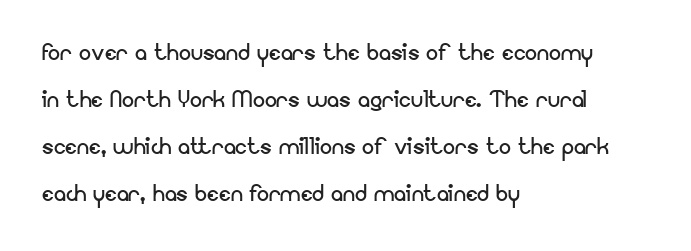
{"serif": "no", "italic": "no", "bold": "no", "weight": "regular", "width": "normal", "stroke_contrast": "low", "x_height": "small", "monospaced": "no", "underline": "no", "align": "left", "line_spacing": "normal", "line_spacing_ratio": 1.57, "letter_spacing": "normal", "letter_spacing_em": 0.0, "glyph_px": 30}
